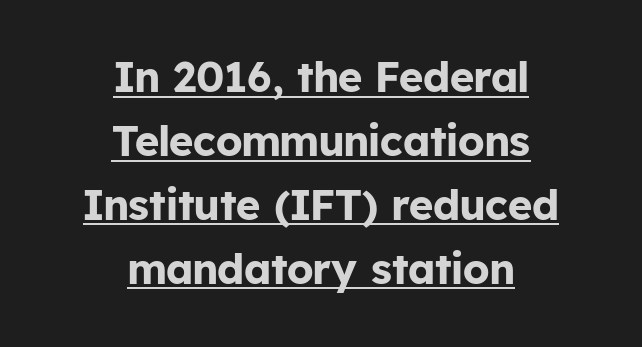
The image shows 42 px bold sans-serif type, upright; set centered, normal line spacing (1.52x), normal letter spacing, underlined; low stroke contrast and a medium x-height.
